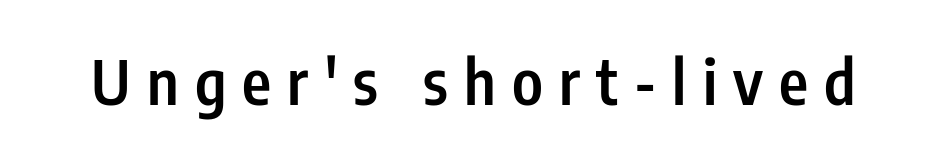
The image shows 62 px semibold, condensed sans-serif type, upright; set unusually wide letter spacing (+0.26 em), not underlined; low stroke contrast and a medium x-height.
